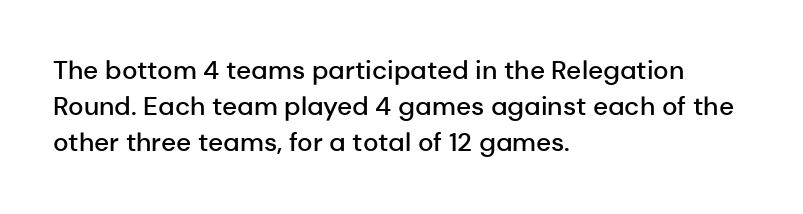
{"italic": "no", "bold": "semi", "underline": "no", "align": "left", "line_spacing": "normal", "line_spacing_ratio": 1.39, "letter_spacing": "normal", "letter_spacing_em": 0.0, "glyph_px": 26}
